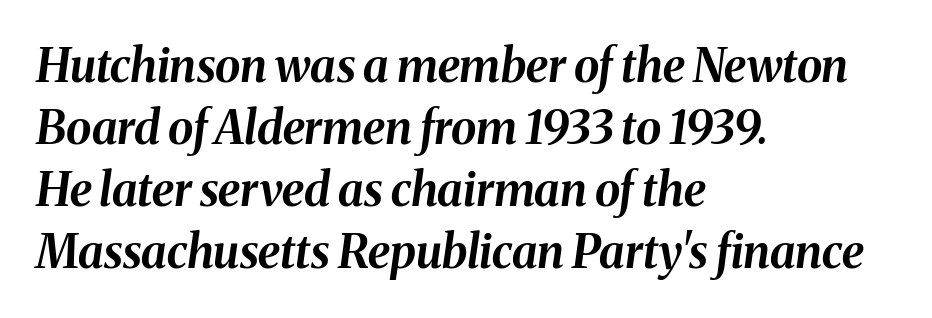
{"italic": "yes", "lean": "right", "slant_degrees": 8, "bold": "yes", "weight": "bold", "width": "normal", "stroke_contrast": "medium", "x_height": "medium", "monospaced": "no", "underline": "no", "align": "left", "line_spacing": "normal", "line_spacing_ratio": 1.35, "letter_spacing": "normal", "letter_spacing_em": 0.0, "glyph_px": 46}
